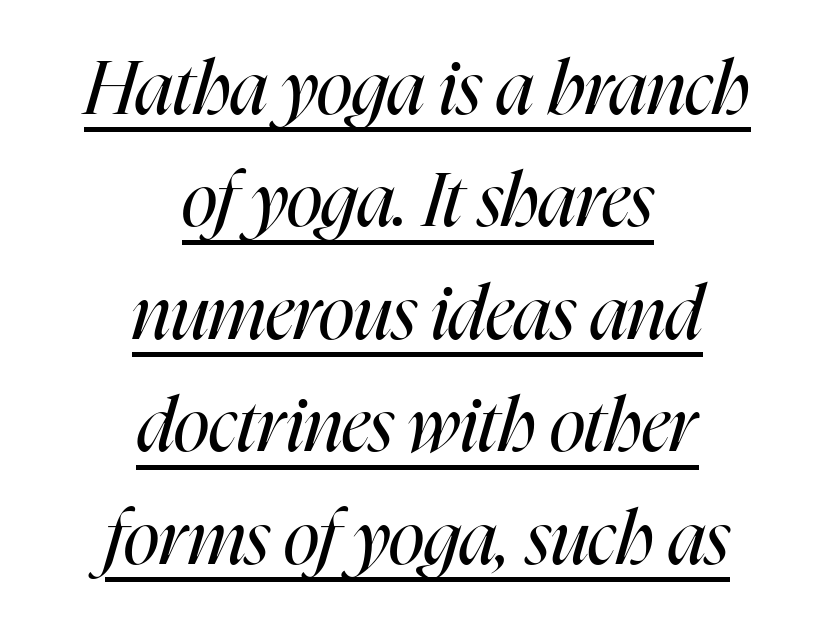
{"italic": "yes", "lean": "right", "slant_degrees": 16, "bold": "no", "weight": "regular", "width": "condensed", "stroke_contrast": "high", "x_height": "medium", "monospaced": "no", "underline": "yes", "align": "center", "line_spacing": "normal", "line_spacing_ratio": 1.52, "letter_spacing": "normal", "letter_spacing_em": 0.0, "glyph_px": 74}
